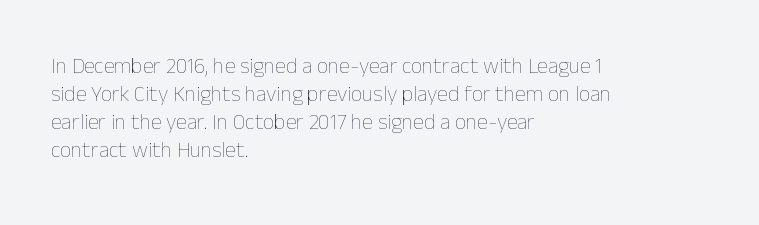
The image shows 22 px text type, upright; set left-aligned, normal line spacing (1.28x), normal letter spacing, not underlined.
